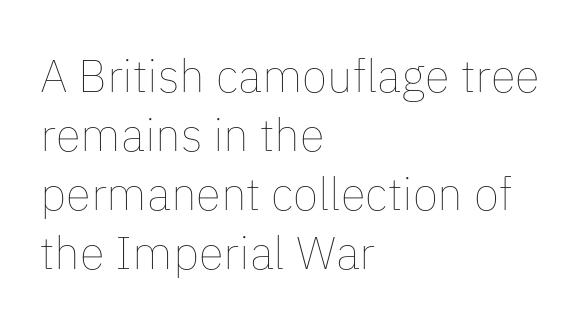
The area under the type is left untouched. Summary of vertical rhythm: regular, with standard interline spacing. Nobody touched the tracking dial on this one. Proportional: the letters do not fall into vertical columns. No extra ink here — the face is not bold.
